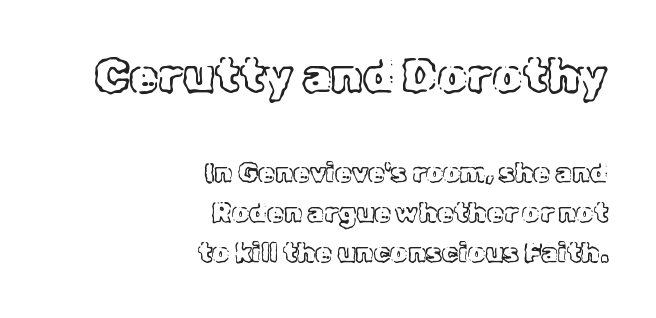
Each new line begins a customary step beneath the previous one. The paragraph shown leans on its right margin. Descender tails drop into unmarked territory. The letters sit at their default tracking, neither squeezed nor spread. Unlike italic type, these characters show no tilt at all.
